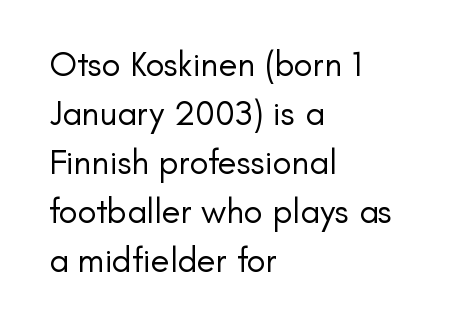
{"serif": "no", "italic": "no", "bold": "no", "weight": "regular", "width": "normal", "stroke_contrast": "low", "x_height": "small", "monospaced": "no", "underline": "no", "align": "left", "line_spacing": "normal", "line_spacing_ratio": 1.4, "letter_spacing": "normal", "letter_spacing_em": 0.0, "glyph_px": 35}
